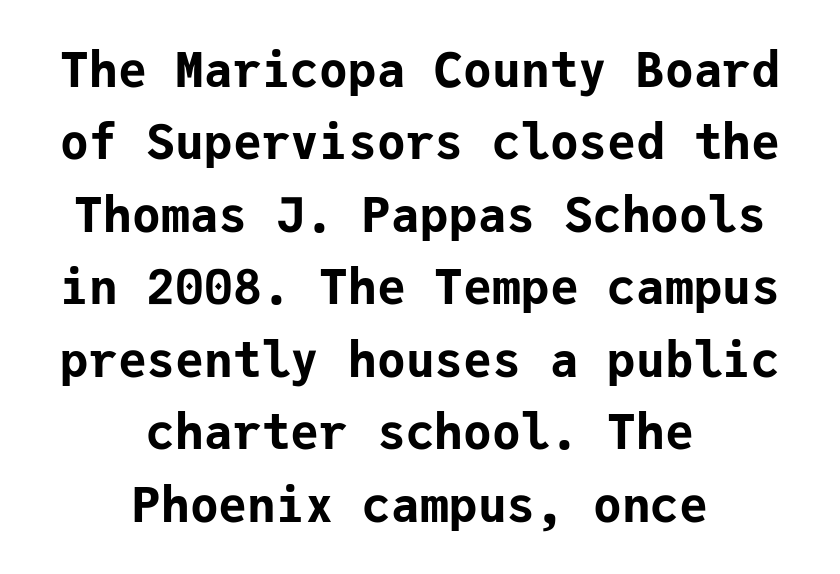
Q: Is the text bold? A: Yes.
Q: Is the text italic (slanted)? A: No, it is upright.
Q: Is the typeface a serif or a sans-serif typeface? A: Sans-serif.
Q: Is the text underlined? A: No.
Q: How is the paragraph aligned? A: Centered.
Q: Is the spacing between letters normal or unusually wide? A: Normal.
Q: Is the spacing between lines tight, normal or loose? A: Normal.
Q: Width (condensed, normal, or wide)? A: Normal.
Q: Stroke contrast? A: Low.
Q: x-height? A: Medium.
Q: Monospaced? A: Yes.
